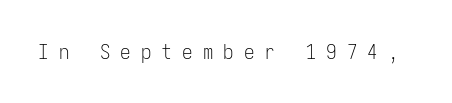
Q: Is the text bold? A: No.
Q: Is the text italic (slanted)? A: No, it is upright.
Q: Is the text underlined? A: No.
Q: Is the spacing between letters normal or unusually wide? A: Unusually wide.
